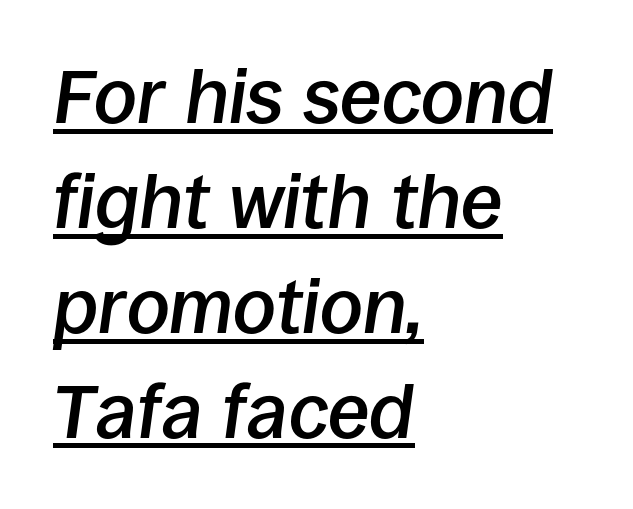
You can tell it's italic because the verticals aren't actually vertical. The paragraph has a hard left edge and a soft right edge. Caption: semibold face, moderately heavy strokes. This sample has the flowing, uneven cadence of proportional lettering.
